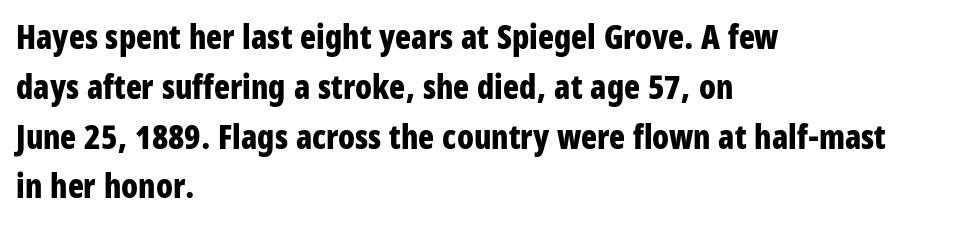
The passage shown stacks its lines at a standard gap. Note: no serifs on the glyphs. The tracking reads as untouched default to a designer's eye. Casual observation: everything's shoved over to the left.
